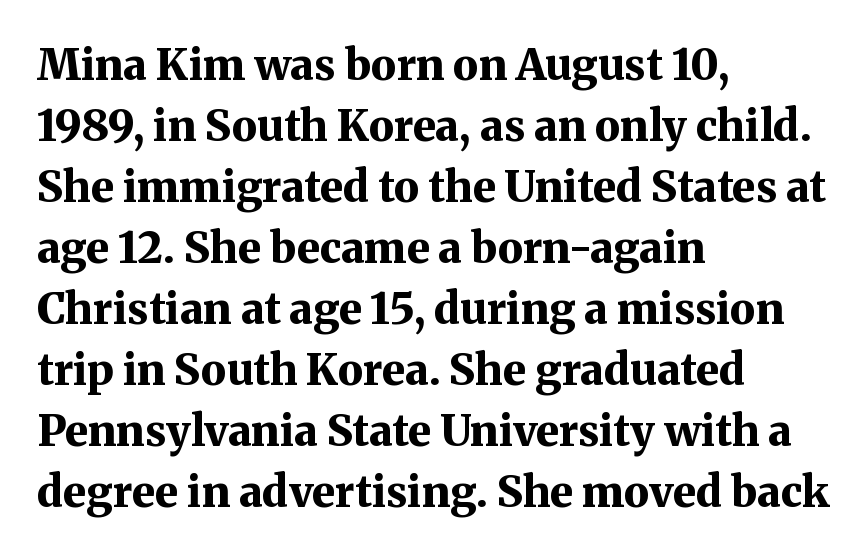
Horizontal bands of white between lines are of average thickness. The string is rendered with underlining switched off. Observe the serifs anchoring each vertical stroke in this sample. In CSS terms this would be text-align: left.
